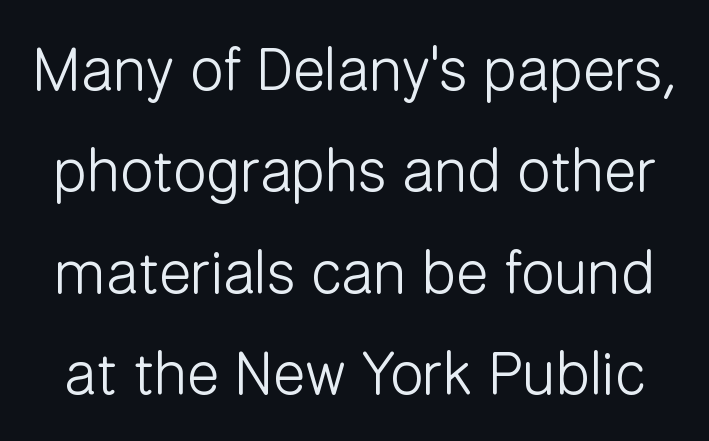
The image shows 60 px light sans-serif type, upright; set normal line spacing (1.69x), normal letter spacing, not underlined; low stroke contrast and a medium x-height.
